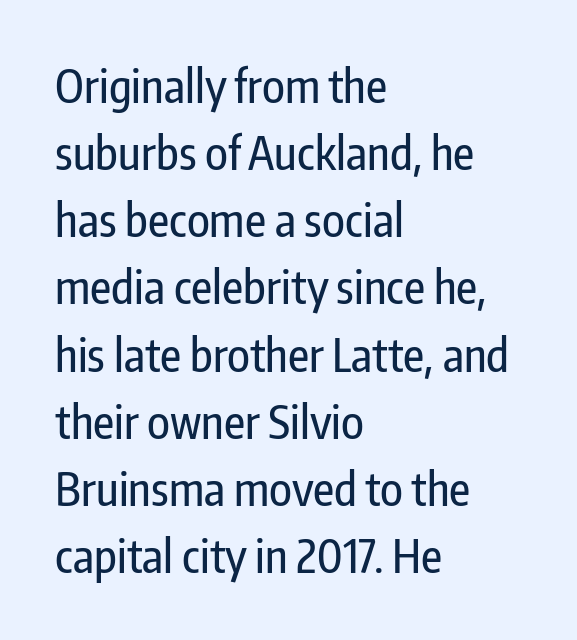
Q: Is the text italic (slanted)? A: No, it is upright.
Q: Is the typeface a serif or a sans-serif typeface? A: Sans-serif.
Q: Is the text underlined? A: No.
Q: How is the paragraph aligned? A: Left-aligned.
Q: Is the spacing between letters normal or unusually wide? A: Normal.
Q: Is the spacing between lines tight, normal or loose? A: Normal.
Q: Width (condensed, normal, or wide)? A: Condensed.
Q: Stroke contrast? A: Low.
Q: x-height? A: Medium.
Q: Monospaced? A: No.
